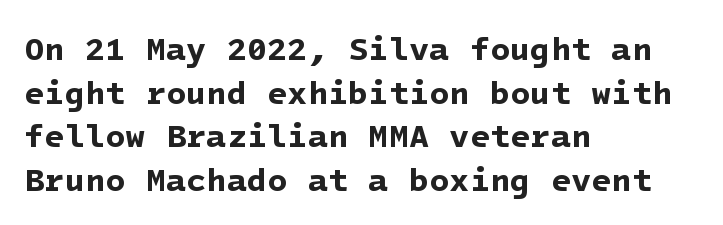
{"serif": "no", "bold": "yes", "weight": "bold", "width": "normal", "stroke_contrast": "low", "x_height": "medium", "underline": "no", "align": "left", "line_spacing": "normal", "line_spacing_ratio": 1.32, "letter_spacing": "normal", "letter_spacing_em": 0.0, "glyph_px": 33}
